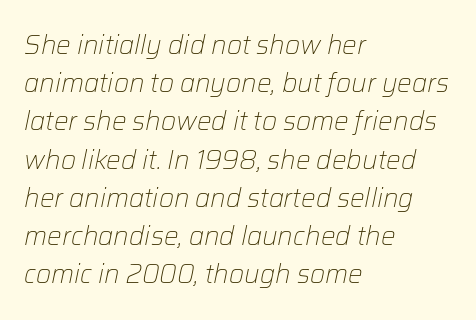
Q: Is the text bold? A: No.
Q: Is the text italic (slanted)? A: Yes, it leans right by about 12 degrees.
Q: Is the text underlined? A: No.
Q: How is the paragraph aligned? A: Left-aligned.
Q: Is the spacing between letters normal or unusually wide? A: Normal.
Q: Is the spacing between lines tight, normal or loose? A: Normal.
